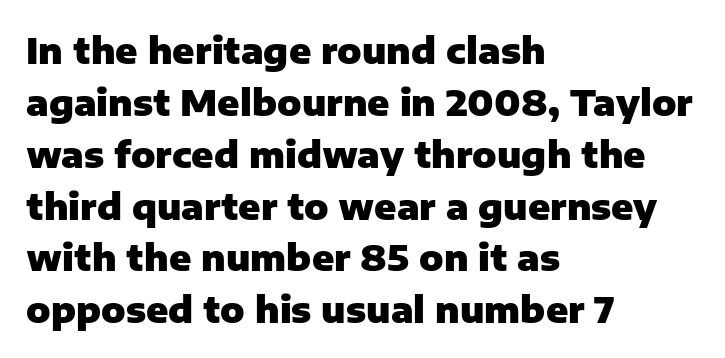
The image shows 36 px heavy sans-serif type, upright; set left-aligned, normal line spacing (1.44x), normal letter spacing, not underlined; low stroke contrast and a medium x-height.
